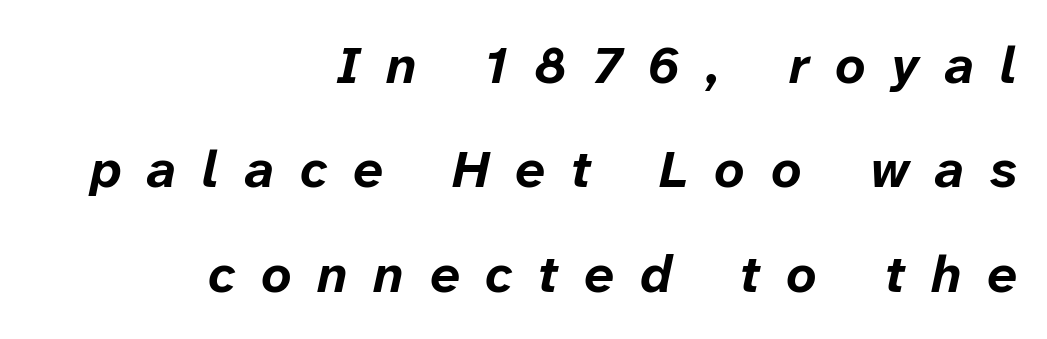
{"italic": "yes", "lean": "right", "slant_degrees": 12, "bold": "yes", "weight": "bold", "width": "normal", "stroke_contrast": "low", "x_height": "medium", "monospaced": "no", "underline": "no", "align": "right", "line_spacing": "loose", "line_spacing_ratio": 1.97, "letter_spacing": "wide", "letter_spacing_em": 0.49, "glyph_px": 53}
